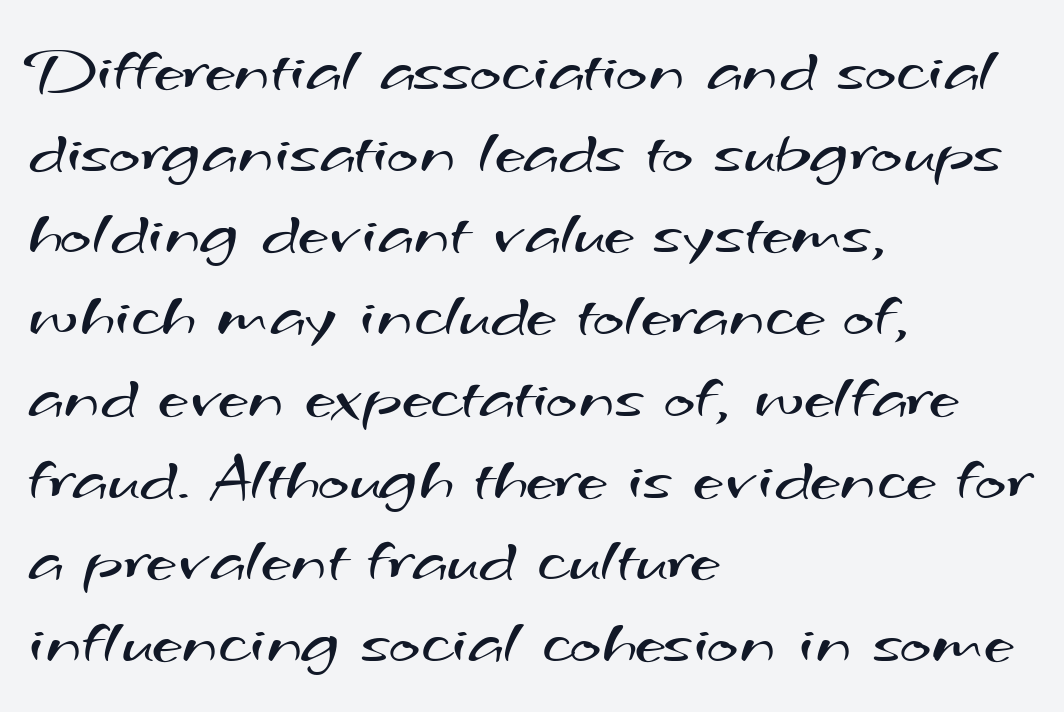
The image shows 67 px regular-weight, wide sans-serif type; set left-aligned, line spacing 1.22x, normal letter spacing, not underlined; medium stroke contrast and a small x-height.
